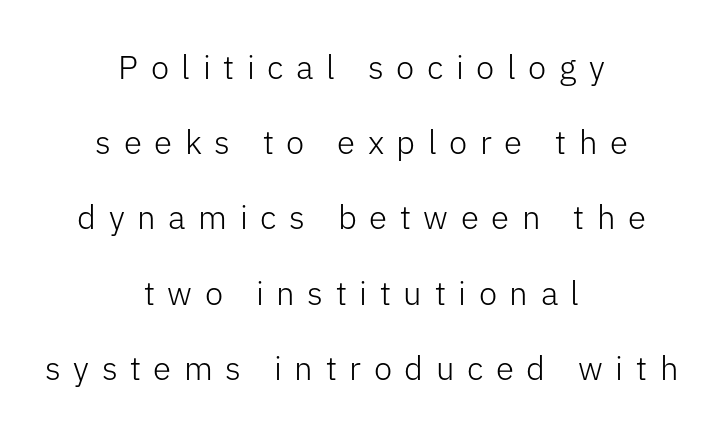
The tracking reads as deliberately expanded to a designer's eye. This is the regular roman posture of the typeface. Stem width sits at or under what a default text font uses. Is this a fixed-width face? No — the glyphs have proportional, varying widths.
